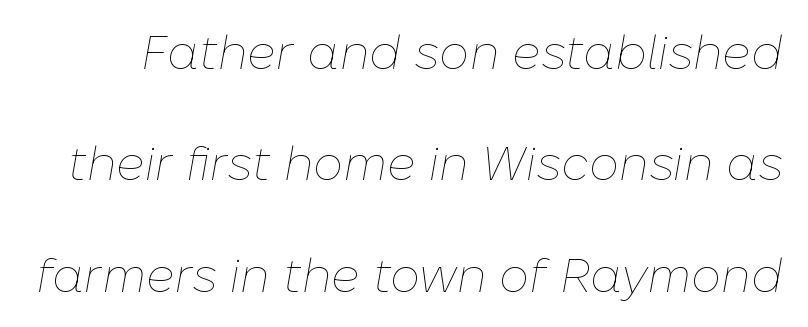
Q: Is the text bold? A: No.
Q: Is the text italic (slanted)? A: Yes, it leans right by about 10 degrees.
Q: Is the text underlined? A: No.
Q: Is the spacing between letters normal or unusually wide? A: Normal.
Q: Is the spacing between lines tight, normal or loose? A: Loose.
Q: Width (condensed, normal, or wide)? A: Normal.
Q: Stroke contrast? A: Low.
Q: x-height? A: Medium.
Q: Monospaced? A: No.
